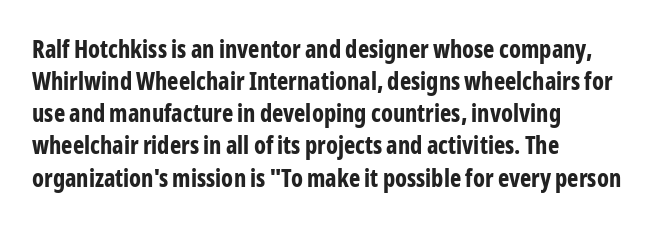
Q: Is the text bold? A: Yes.
Q: Is the text italic (slanted)? A: No, it is upright.
Q: Is the text underlined? A: No.
Q: How is the paragraph aligned? A: Left-aligned.
Q: Is the spacing between letters normal or unusually wide? A: Normal.
Q: Is the spacing between lines tight, normal or loose? A: Normal.
